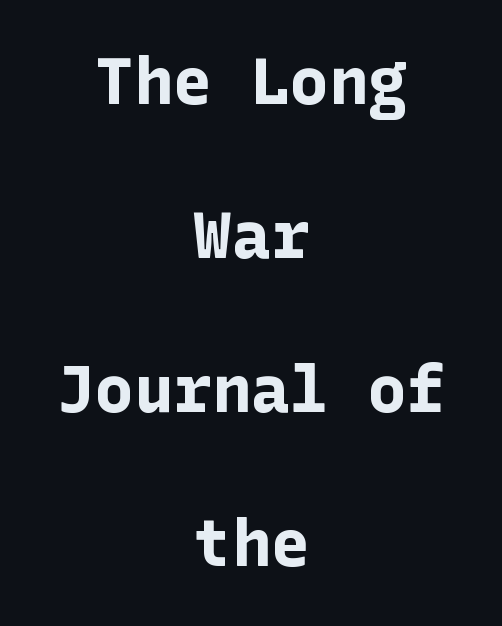
The image shows 65 px bold sans-serif type, upright; set centered, loose line spacing (2.37x), normal letter spacing, not underlined; low stroke contrast and a medium x-height.
